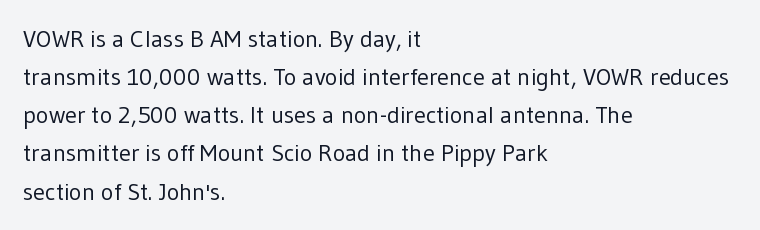
Q: Is the text bold? A: No.
Q: Is the text italic (slanted)? A: No, it is upright.
Q: Is the text underlined? A: No.
Q: How is the paragraph aligned? A: Left-aligned.
Q: Is the spacing between letters normal or unusually wide? A: Normal.
Q: Is the spacing between lines tight, normal or loose? A: Normal.
